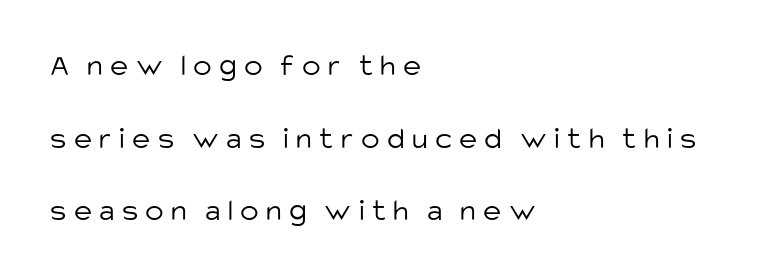
The image shows 31 px light sans-serif type, upright; set left-aligned, loose line spacing (2.34x), unusually wide letter spacing (+0.24 em), not underlined; low stroke contrast and a large x-height.
